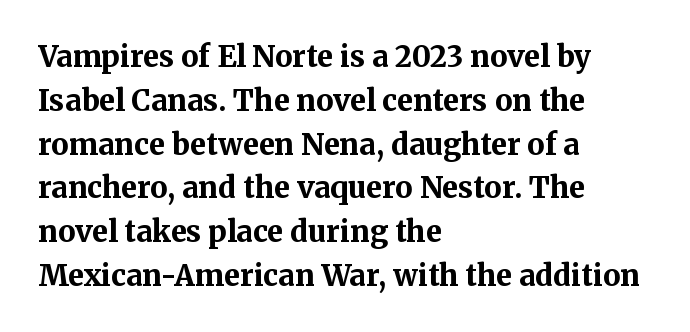
Q: Is the text bold? A: Yes.
Q: Is the text italic (slanted)? A: No, it is upright.
Q: Is the typeface a serif or a sans-serif typeface? A: Serif.
Q: Is the text underlined? A: No.
Q: How is the paragraph aligned? A: Left-aligned.
Q: Is the spacing between letters normal or unusually wide? A: Normal.
Q: Is the spacing between lines tight, normal or loose? A: Normal.
Q: Width (condensed, normal, or wide)? A: Normal.
Q: Stroke contrast? A: Medium.
Q: x-height? A: Medium.
Q: Monospaced? A: No.
